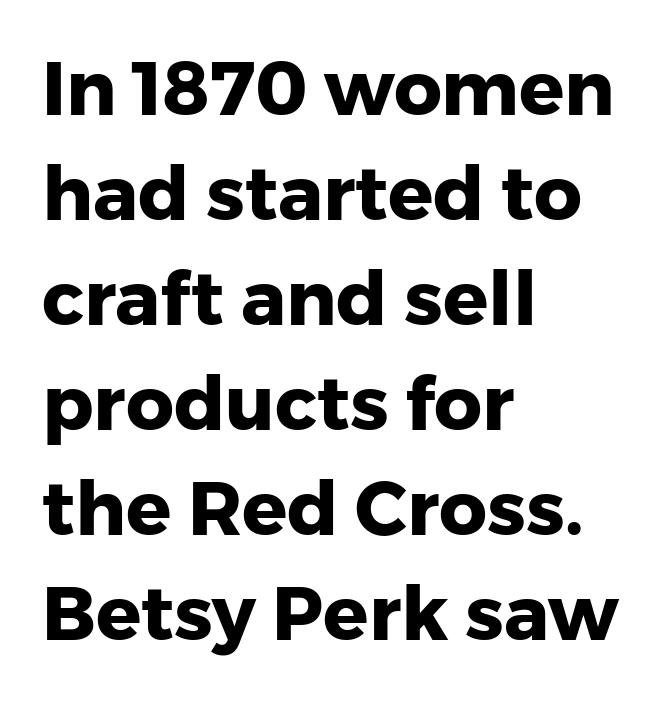
The image shows 75 px heavy sans-serif type, upright; set left-aligned, normal line spacing (1.4x), normal letter spacing, not underlined; low stroke contrast and a medium x-height.
